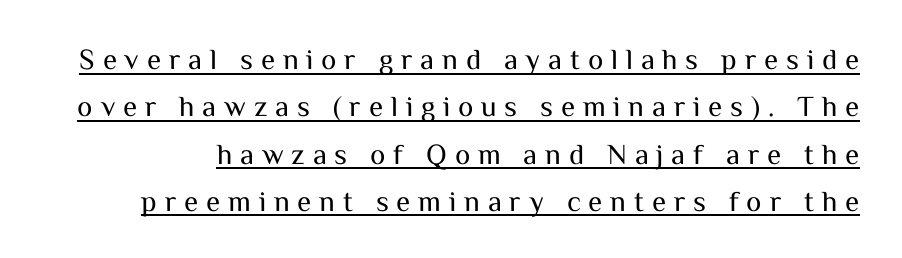
The image shows 29 px regular-weight sans-serif type, upright; set normal line spacing (1.63x), unusually wide letter spacing (+0.27 em), underlined; medium stroke contrast and a medium x-height.
